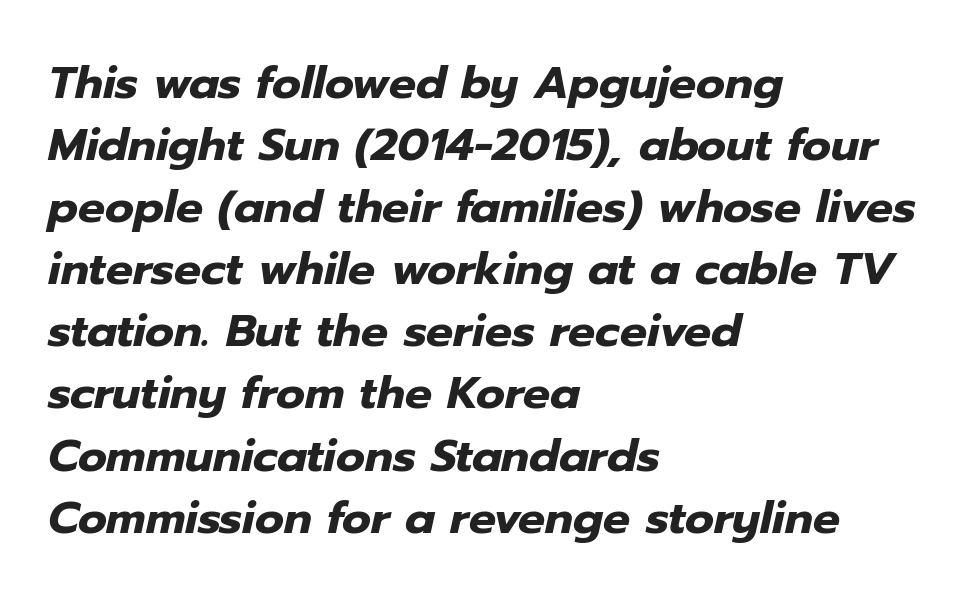
{"italic": "yes", "lean": "right", "slant_degrees": 12, "bold": "yes", "weight": "heavy", "width": "normal", "stroke_contrast": "low", "x_height": "medium", "monospaced": "no", "underline": "no", "align": "left", "line_spacing": "normal", "line_spacing_ratio": 1.38, "letter_spacing": "normal", "letter_spacing_em": 0.0, "glyph_px": 45}
